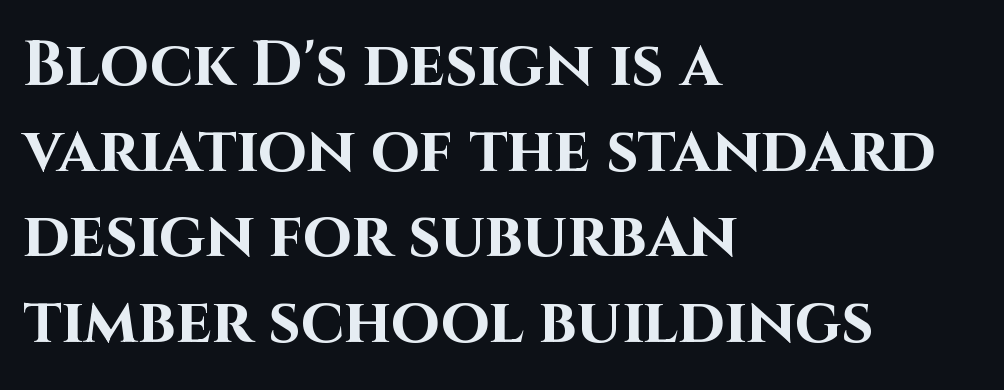
{"serif": "no", "italic": "no", "bold": "yes", "weight": "bold", "width": "normal", "stroke_contrast": "high", "x_height": "large", "monospaced": "no", "underline": "no", "align": "left", "line_spacing": "normal", "line_spacing_ratio": 1.36, "letter_spacing": "normal", "letter_spacing_em": 0.0, "glyph_px": 63}
